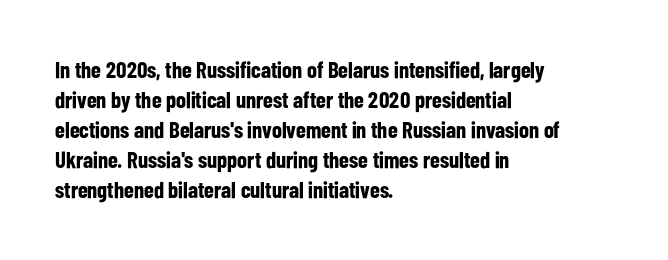
The image shows 23 px bold type, upright; set left-aligned, normal line spacing (1.3x), normal letter spacing, not underlined.
